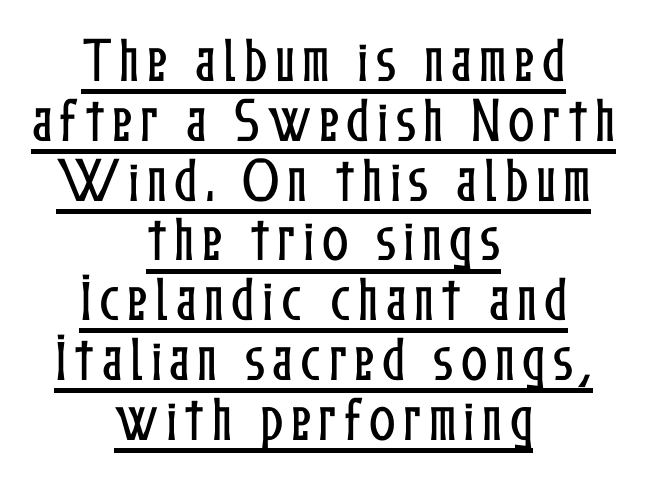
Visually the block forms a symmetrical silhouette, jagged on both flanks. Here the designer chose a conventional face with non-uniform glyph widths. The axis of the letterforms is exactly vertical. Check the space under the baseline: a stroke is drawn there.
